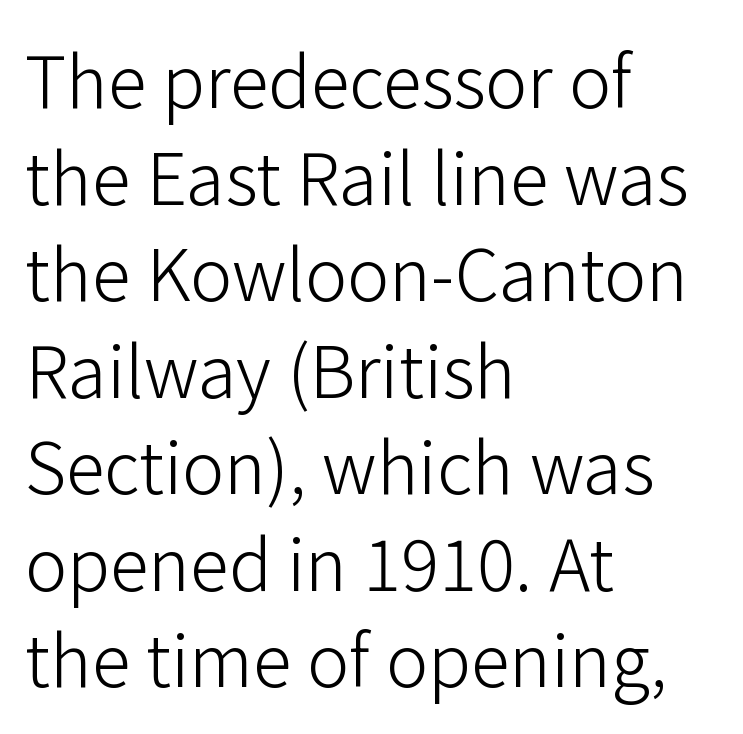
The image shows 71 px light sans-serif type, upright; set left-aligned, normal line spacing (1.36x), normal letter spacing, not underlined; low stroke contrast and a medium x-height.
